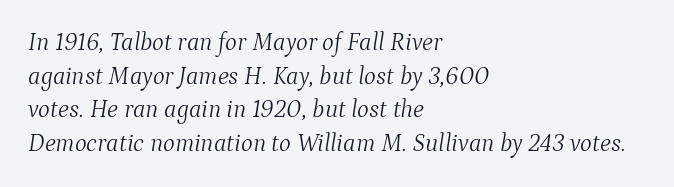
{"italic": "yes", "lean": "right", "slant_degrees": 9, "bold": "no", "underline": "no", "align": "left", "line_spacing": "normal", "line_spacing_ratio": 1.35, "letter_spacing": "normal", "letter_spacing_em": 0.0, "glyph_px": 25}
